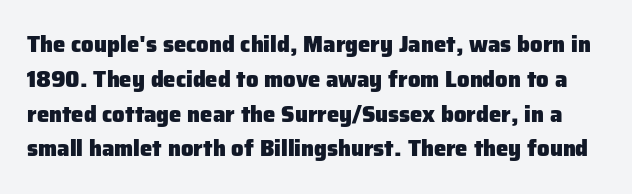
Evenly set lines give the paragraph a standard silhouette. Just letters on the line, the space beneath them empty. What weight is shown? A full bold with thick strokes. How are the letters spaced? Ordinarily, with no added tracking.
